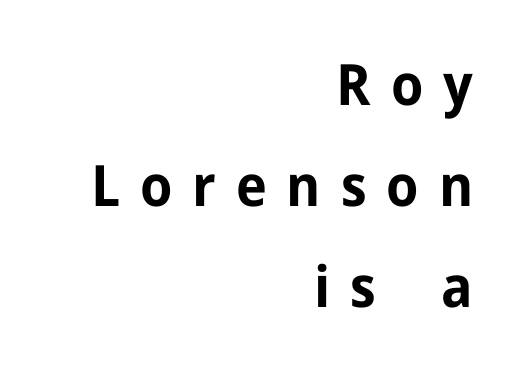
The image shows 57 px bold sans-serif type, upright; set right-aligned, line spacing 1.77x, unusually wide letter spacing (+0.35 em), not underlined; low stroke contrast and a medium x-height.
